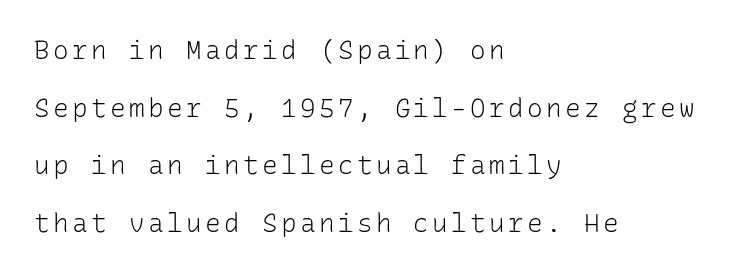
The image shows 26 px text type, upright; set left-aligned, loose line spacing (2.22x), not underlined.
